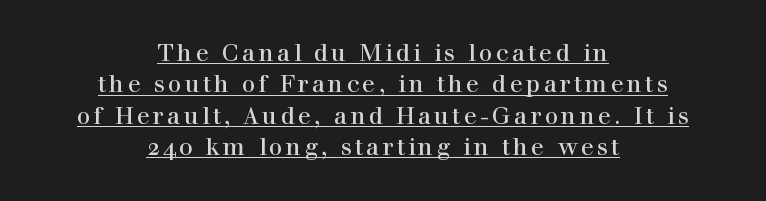
The image shows 24 px text type, upright; set centered, normal line spacing (1.31x), underlined.
